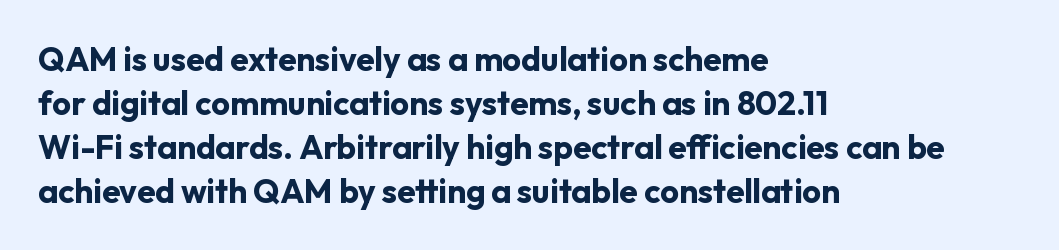
{"serif": "no", "italic": "no", "bold": "yes", "weight": "bold", "width": "normal", "stroke_contrast": "low", "x_height": "medium", "monospaced": "no", "underline": "no", "align": "left", "line_spacing": "normal", "line_spacing_ratio": 1.33, "letter_spacing": "normal", "letter_spacing_em": 0.0, "glyph_px": 33}
